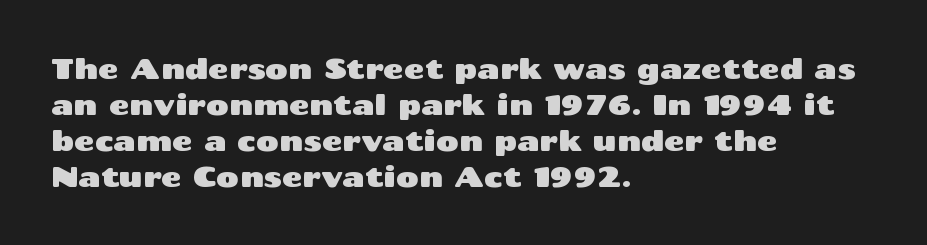
{"serif": "no", "italic": "no", "width": "wide", "stroke_contrast": "medium", "x_height": "medium", "monospaced": "no", "underline": "no", "align": "left", "line_spacing": "normal", "line_spacing_ratio": 1.28, "letter_spacing": "normal", "letter_spacing_em": 0.0, "glyph_px": 28}
